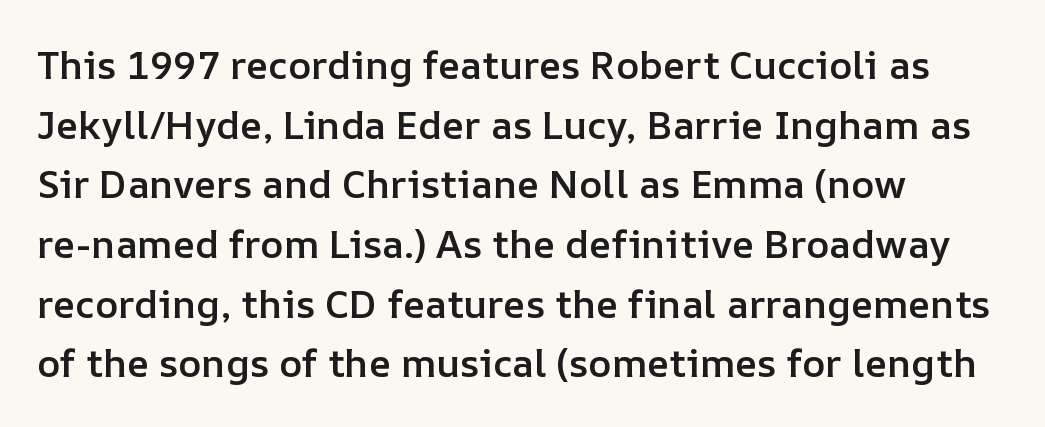
Q: Is the text bold? A: Semi-bold.
Q: Is the text italic (slanted)? A: No, it is upright.
Q: Is the text underlined? A: No.
Q: How is the paragraph aligned? A: Left-aligned.
Q: Is the spacing between letters normal or unusually wide? A: Normal.
Q: Is the spacing between lines tight, normal or loose? A: Normal.
Q: Width (condensed, normal, or wide)? A: Normal.
Q: Stroke contrast? A: Low.
Q: x-height? A: Medium.
Q: Monospaced? A: No.
